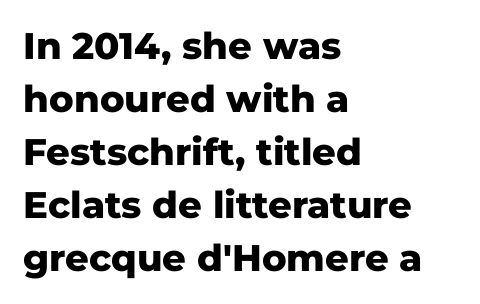
The image shows 37 px heavy sans-serif type, upright; set left-aligned, normal line spacing (1.43x), normal letter spacing, not underlined; low stroke contrast and a medium x-height.
